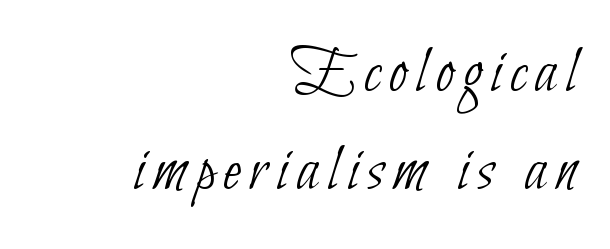
Line ends are locked; line starts wander. The designer went with a sans here, leaving each stem footless. The face used here is proportionally spaced, like ordinary book or web type. The designer left line spacing at the default. No extra ink here — the face is not bold. The space directly below the letters is spotless.
